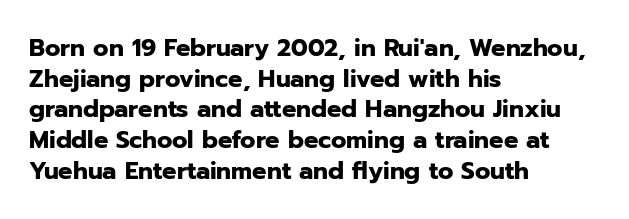
Q: Is the text bold? A: Yes.
Q: Is the text italic (slanted)? A: No, it is upright.
Q: Is the text underlined? A: No.
Q: How is the paragraph aligned? A: Left-aligned.
Q: Is the spacing between letters normal or unusually wide? A: Normal.
Q: Is the spacing between lines tight, normal or loose? A: Normal.
